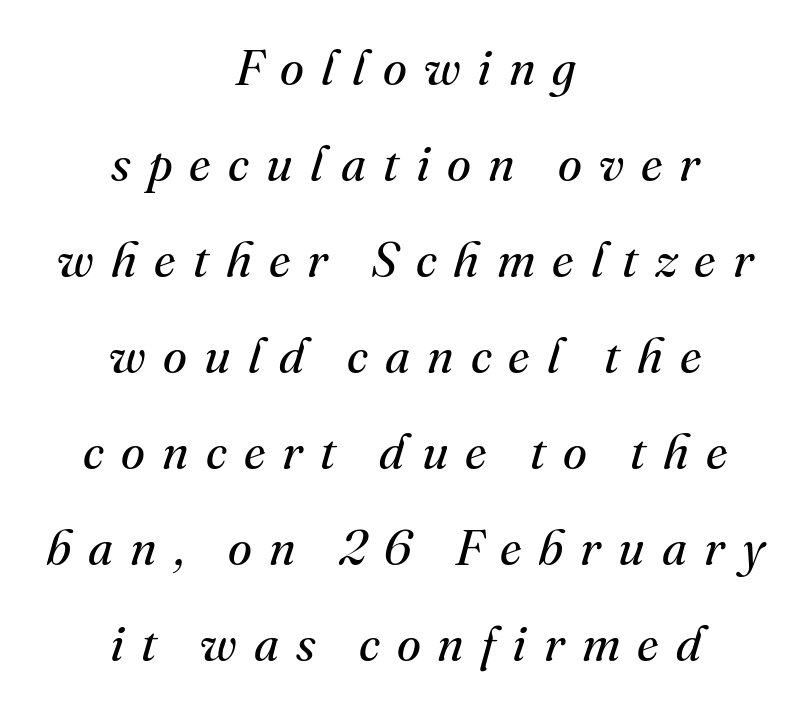
{"serif": "yes", "italic": "yes", "lean": "right", "slant_degrees": 16, "bold": "no", "weight": "regular", "width": "normal", "stroke_contrast": "medium", "x_height": "small", "monospaced": "no", "underline": "no", "align": "center", "line_spacing": "loose", "line_spacing_ratio": 1.96, "letter_spacing": "wide", "letter_spacing_em": 0.35, "glyph_px": 49}
